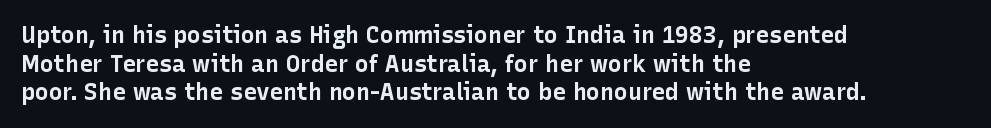
{"italic": "no", "bold": "yes", "underline": "no", "align": "left", "line_spacing_ratio": 1.24, "letter_spacing": "normal", "letter_spacing_em": 0.0, "glyph_px": 23}
